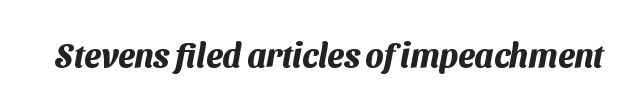
The face used here is proportionally spaced, like ordinary book or web type. Type without underlining. Standard letterfit; no display-style spreading of the glyphs. Each letter's strokes conclude bluntly, with no projecting serifs.
